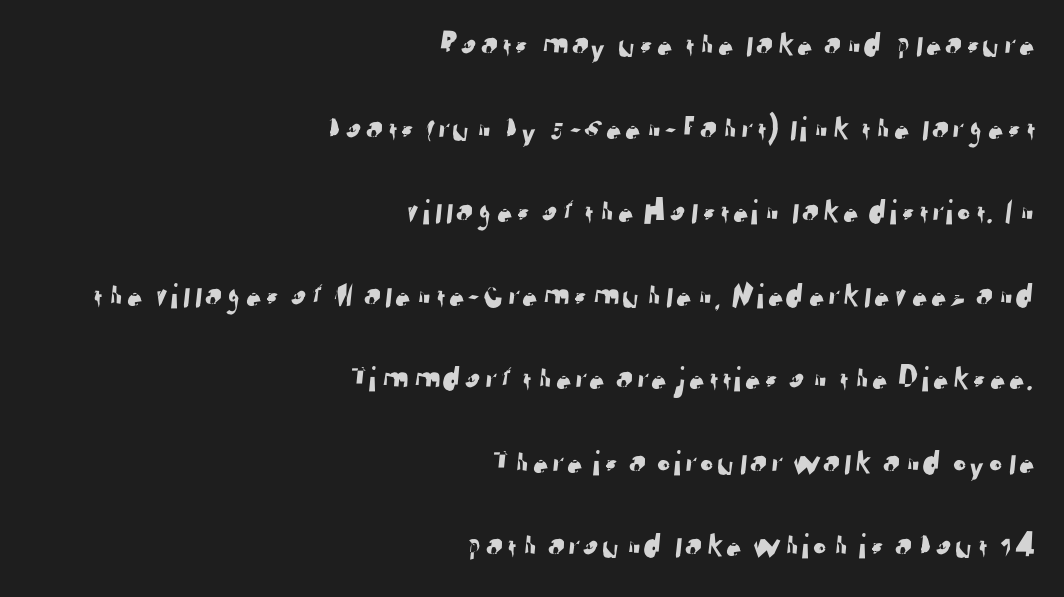
Q: Is the typeface a serif or a sans-serif typeface? A: Sans-serif.
Q: Is the text underlined? A: No.
Q: How is the paragraph aligned? A: Right-aligned.
Q: Is the spacing between letters normal or unusually wide? A: Normal.
Q: Is the spacing between lines tight, normal or loose? A: Loose.
Q: Width (condensed, normal, or wide)? A: Normal.
Q: Stroke contrast? A: Low.
Q: x-height? A: Medium.
Q: Monospaced? A: No.
